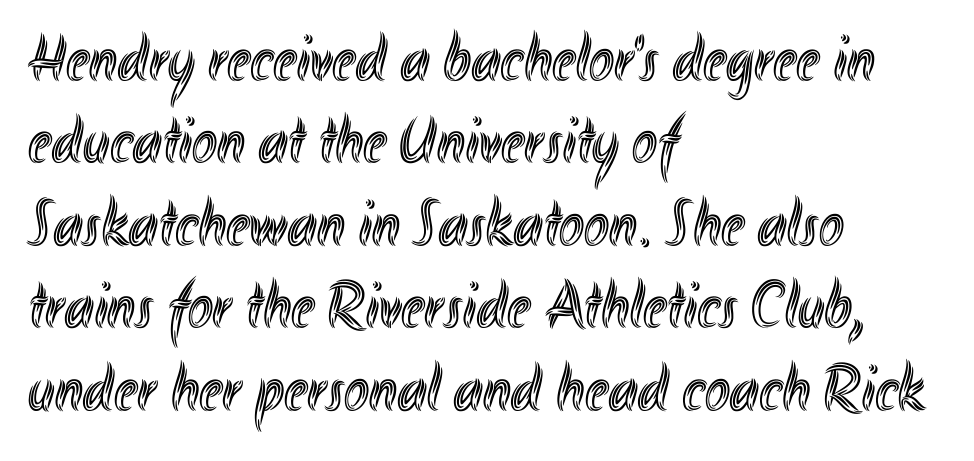
{"width": "condensed", "x_height": "small", "monospaced": "no", "underline": "no", "align": "left", "line_spacing_ratio": 1.23, "letter_spacing": "normal", "letter_spacing_em": 0.0, "glyph_px": 67}
